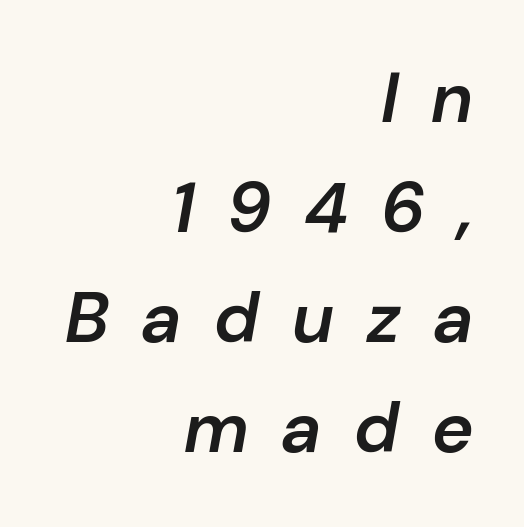
{"italic": "yes", "lean": "right", "slant_degrees": 10, "bold": "semi", "weight": "semibold", "width": "normal", "stroke_contrast": "low", "x_height": "medium", "monospaced": "no", "underline": "no", "align": "right", "line_spacing": "normal", "line_spacing_ratio": 1.55, "letter_spacing": "wide", "letter_spacing_em": 0.46, "glyph_px": 71}
